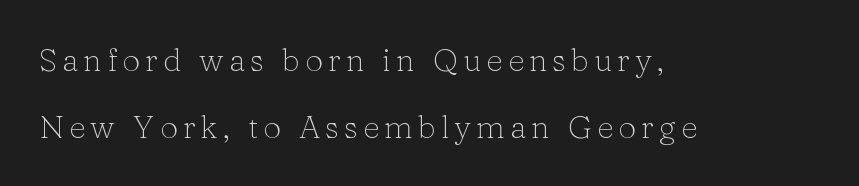
{"serif": "yes", "italic": "no", "bold": "no", "weight": "light", "width": "normal", "stroke_contrast": "low", "x_height": "medium", "monospaced": "no", "underline": "no", "align": "left", "line_spacing": "loose", "line_spacing_ratio": 2.08, "glyph_px": 32}
